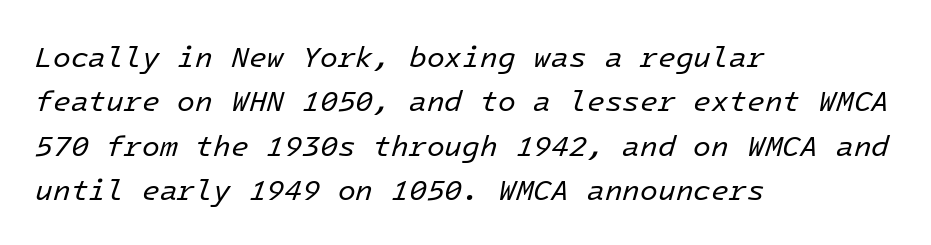
{"italic": "yes", "lean": "right", "slant_degrees": 16, "bold": "no", "weight": "regular", "width": "normal", "stroke_contrast": "low", "x_height": "medium", "underline": "no", "align": "left", "line_spacing": "normal", "line_spacing_ratio": 1.53, "letter_spacing": "normal", "letter_spacing_em": 0.0, "glyph_px": 29}
